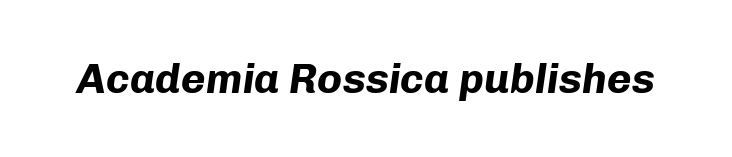
Lines of text with bare space underneath. Slanted lettering throughout. Weight check: bold — yes, fully. Caption: standard tracking, unaltered. Each letter keeps its own natural width here, so spacing adapts to shape.
